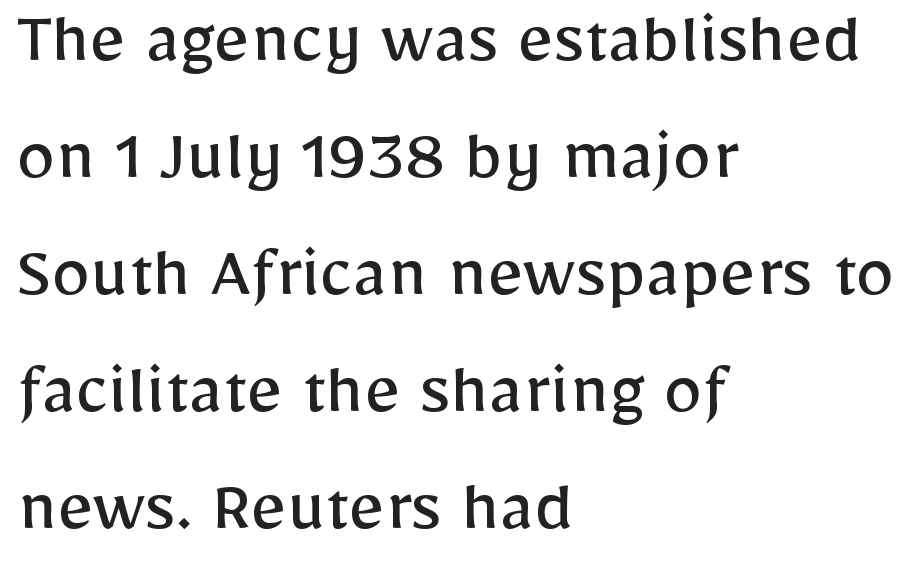
Q: Is the text bold? A: No.
Q: Is the text italic (slanted)? A: No, it is upright.
Q: Is the typeface a serif or a sans-serif typeface? A: Sans-serif.
Q: Is the text underlined? A: No.
Q: How is the paragraph aligned? A: Left-aligned.
Q: Is the spacing between letters normal or unusually wide? A: Normal.
Q: Is the spacing between lines tight, normal or loose? A: Normal.
Q: Width (condensed, normal, or wide)? A: Normal.
Q: Stroke contrast? A: Low.
Q: x-height? A: Medium.
Q: Monospaced? A: No.
